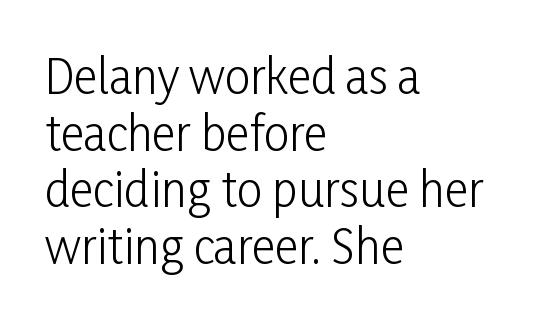
Q: Is the text bold? A: No.
Q: Is the text italic (slanted)? A: No, it is upright.
Q: Is the typeface a serif or a sans-serif typeface? A: Sans-serif.
Q: Is the text underlined? A: No.
Q: How is the paragraph aligned? A: Left-aligned.
Q: Is the spacing between letters normal or unusually wide? A: Normal.
Q: Width (condensed, normal, or wide)? A: Condensed.
Q: Stroke contrast? A: Low.
Q: x-height? A: Medium.
Q: Monospaced? A: No.
